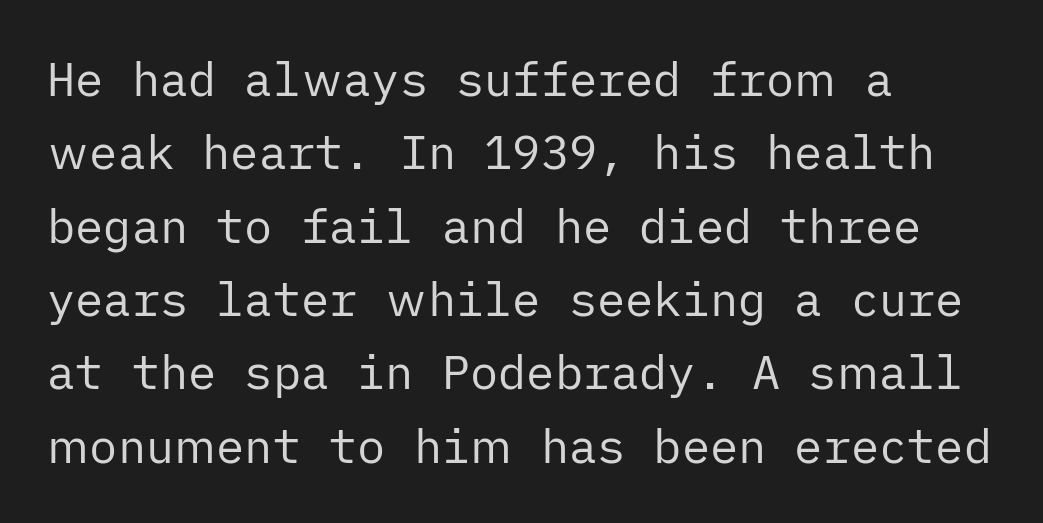
{"serif": "no", "italic": "no", "bold": "no", "weight": "regular", "width": "normal", "stroke_contrast": "low", "x_height": "medium", "underline": "no", "align": "left", "line_spacing": "normal", "line_spacing_ratio": 1.56, "letter_spacing": "normal", "letter_spacing_em": 0.0, "glyph_px": 47}
